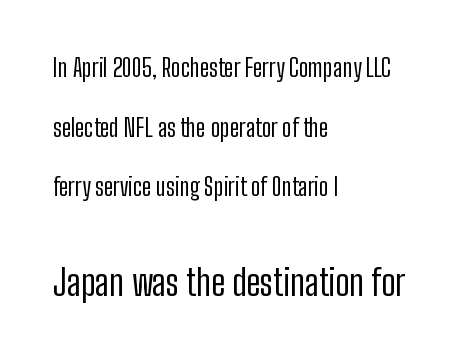
The image shows 36 px regular-weight, condensed sans-serif type, upright; set left-aligned, loose line spacing (2.48x), normal letter spacing, not underlined; the second (bottom) block is 1.5x larger; low stroke contrast and a medium x-height.
